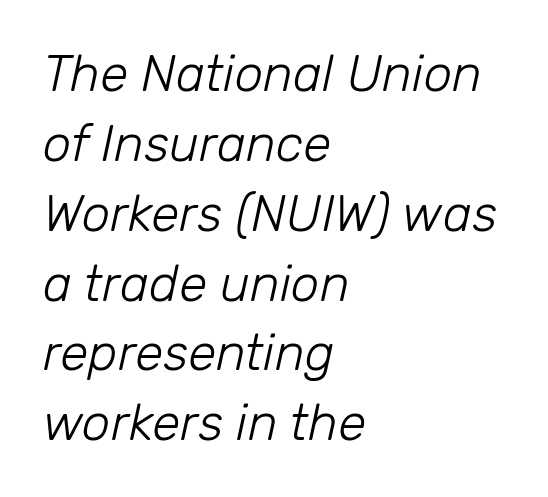
Q: Is the text bold? A: No.
Q: Is the text italic (slanted)? A: Yes, it leans right by about 12 degrees.
Q: Is the text underlined? A: No.
Q: How is the paragraph aligned? A: Left-aligned.
Q: Is the spacing between letters normal or unusually wide? A: Normal.
Q: Is the spacing between lines tight, normal or loose? A: Normal.
Q: Width (condensed, normal, or wide)? A: Normal.
Q: Stroke contrast? A: Low.
Q: x-height? A: Medium.
Q: Monospaced? A: No.
